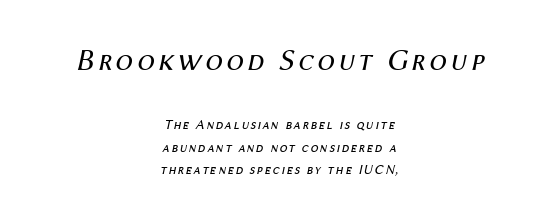
The image shows 31 px regular-weight type, italic (leaning right); set centered, normal line spacing (1.6x), not underlined; the first (top) block is 2.21x larger; medium stroke contrast and a medium x-height.
